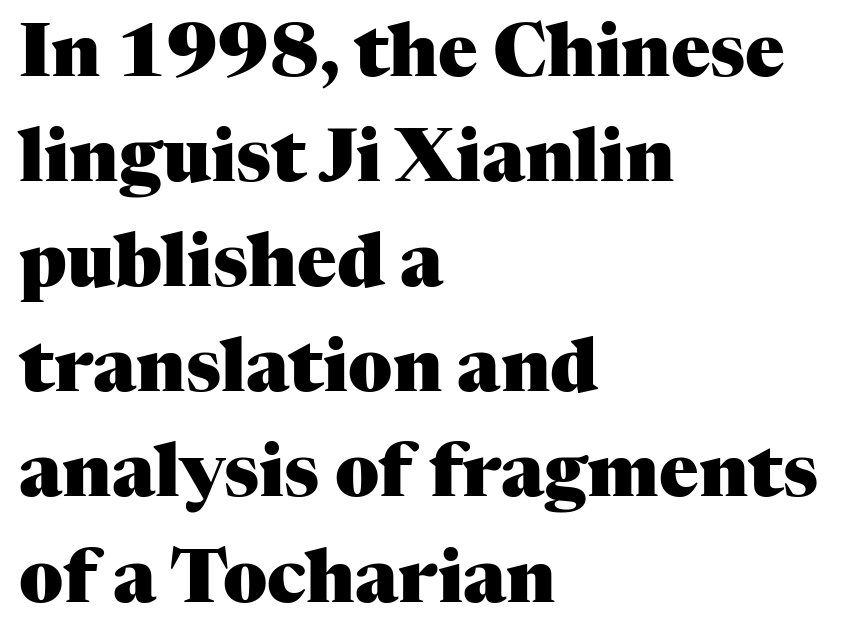
Q: Is the text bold? A: Yes.
Q: Is the text italic (slanted)? A: No, it is upright.
Q: Is the typeface a serif or a sans-serif typeface? A: Serif.
Q: Is the text underlined? A: No.
Q: How is the paragraph aligned? A: Left-aligned.
Q: Is the spacing between letters normal or unusually wide? A: Normal.
Q: Is the spacing between lines tight, normal or loose? A: Normal.
Q: Width (condensed, normal, or wide)? A: Normal.
Q: Stroke contrast? A: Medium.
Q: x-height? A: Medium.
Q: Monospaced? A: No.
